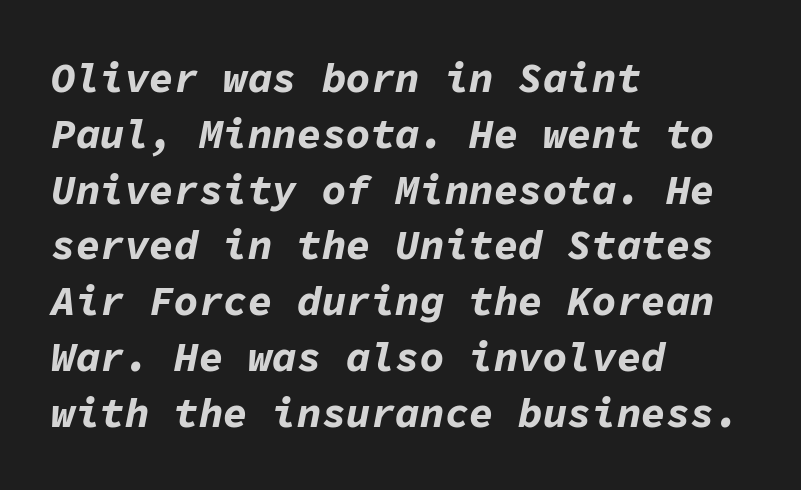
Q: Is the text bold? A: Yes.
Q: Is the text italic (slanted)? A: Yes, it leans right by about 11 degrees.
Q: Is the text underlined? A: No.
Q: How is the paragraph aligned? A: Left-aligned.
Q: Is the spacing between letters normal or unusually wide? A: Normal.
Q: Is the spacing between lines tight, normal or loose? A: Normal.
Q: Width (condensed, normal, or wide)? A: Normal.
Q: Stroke contrast? A: Low.
Q: x-height? A: Medium.
Q: Monospaced? A: Yes.
